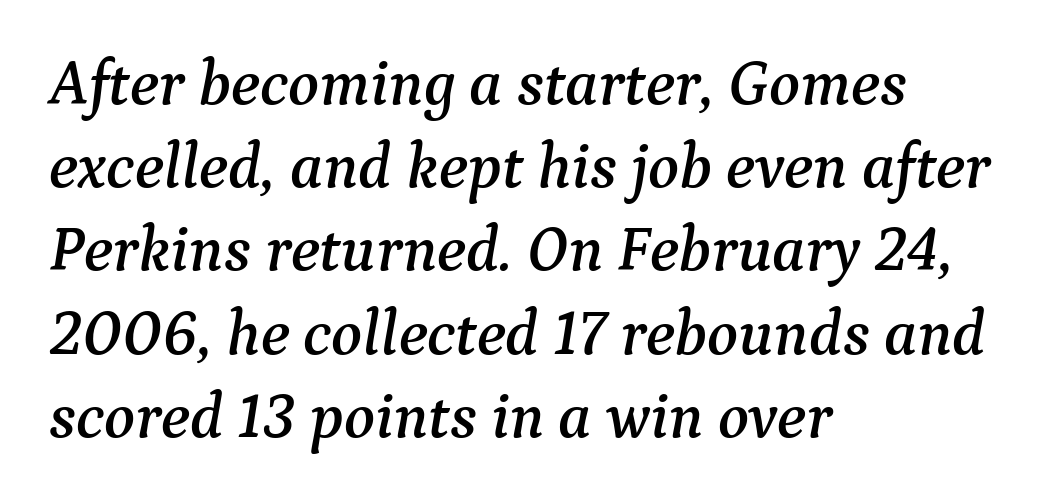
Evenly set lines give the paragraph a standard silhouette. This rendering features lettering with no underline. Character widths vary here, with narrow letters taking less room than wide ones. The whole block is typeset with a tilt.
